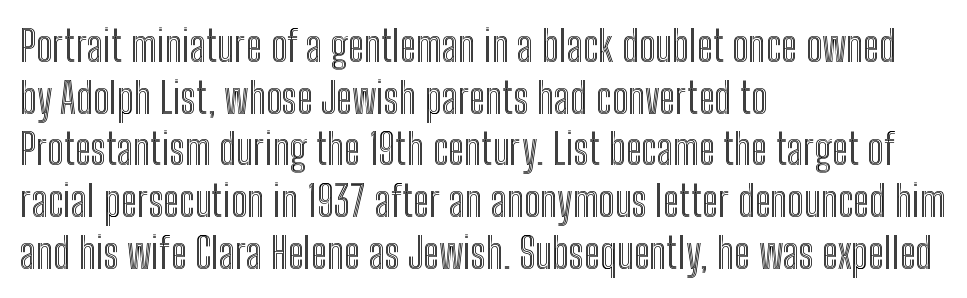
Compared with a centered layout, this one pins lines to the left instead. The letterforms sit shoulder to shoulder at normal distance. A typesetter would call this proportional, since set widths differ per character. The foot of each line stays bare and open. Notice how the stems are strictly vertical — no italics here.
